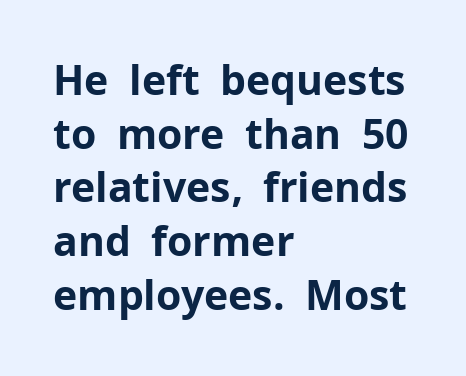
The image shows 41 px bold sans-serif type, upright; set left-aligned, normal line spacing (1.31x), normal letter spacing, not underlined; low stroke contrast and a medium x-height.
